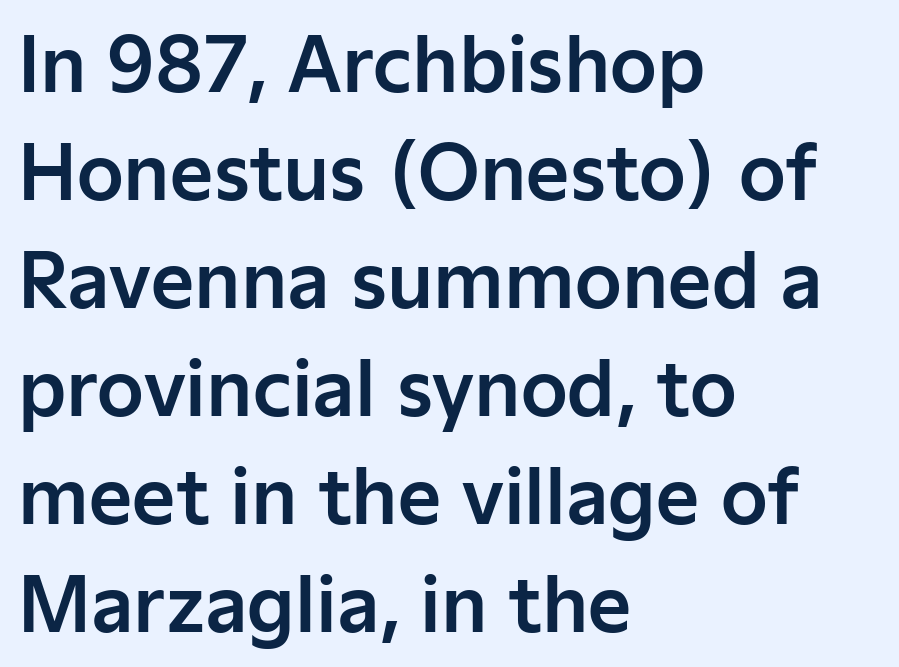
The image shows 75 px sans-serif type, upright; set left-aligned, normal line spacing (1.44x), normal letter spacing, not underlined; low stroke contrast and a medium x-height.
